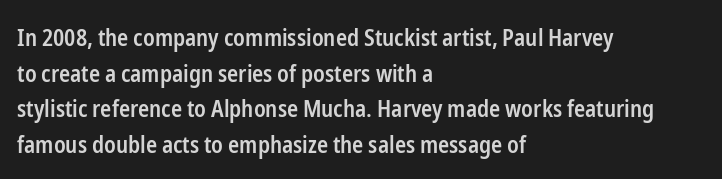
Q: Is the text bold? A: Semi-bold.
Q: Is the text italic (slanted)? A: No, it is upright.
Q: Is the text underlined? A: No.
Q: How is the paragraph aligned? A: Left-aligned.
Q: Is the spacing between letters normal or unusually wide? A: Normal.
Q: Is the spacing between lines tight, normal or loose? A: Normal.
